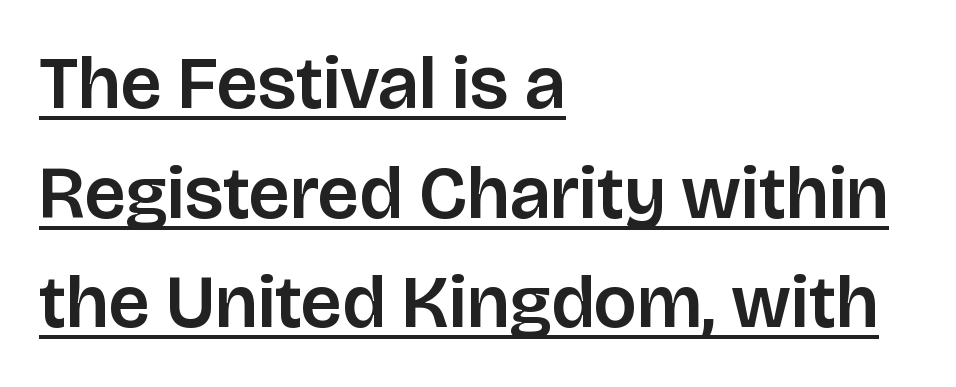
Q: Is the text italic (slanted)? A: No, it is upright.
Q: Is the typeface a serif or a sans-serif typeface? A: Sans-serif.
Q: Is the text underlined? A: Yes.
Q: How is the paragraph aligned? A: Left-aligned.
Q: Is the spacing between letters normal or unusually wide? A: Normal.
Q: Is the spacing between lines tight, normal or loose? A: Normal.
Q: Width (condensed, normal, or wide)? A: Normal.
Q: Stroke contrast? A: Low.
Q: x-height? A: Large.
Q: Monospaced? A: No.
